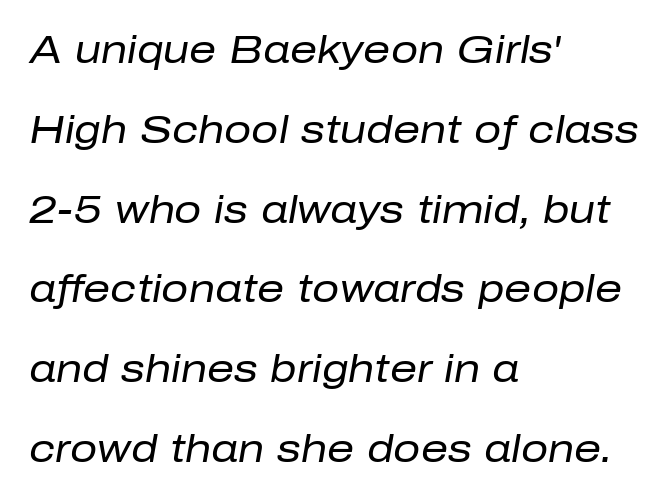
The letterforms sit at book weight or below. The rendering applies a slant to the glyphs. The letterforms sit shoulder to shoulder at normal distance. Successive baselines arrive slowly, with a big drop between each. The rendering uses natural spacing where letterforms have individual widths.
